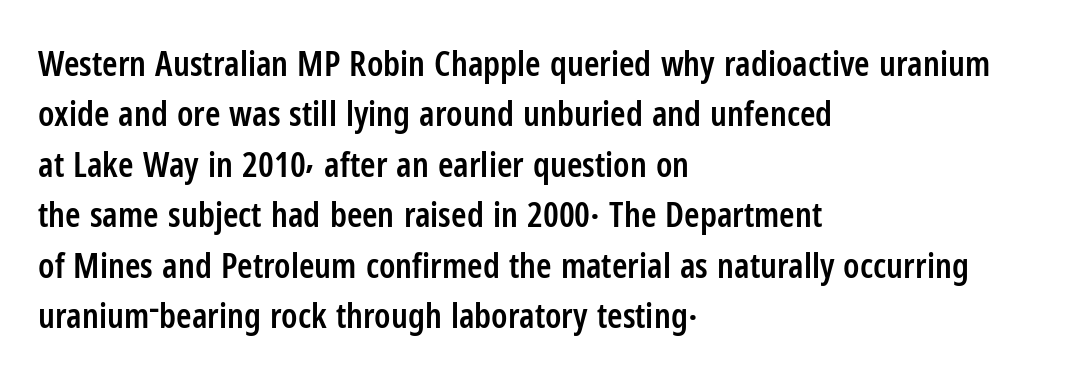
{"serif": "no", "italic": "no", "bold": "semi", "weight": "semibold", "width": "condensed", "stroke_contrast": "low", "x_height": "medium", "monospaced": "no", "underline": "no", "align": "left", "line_spacing": "normal", "line_spacing_ratio": 1.44, "letter_spacing": "normal", "letter_spacing_em": 0.0, "glyph_px": 35}
